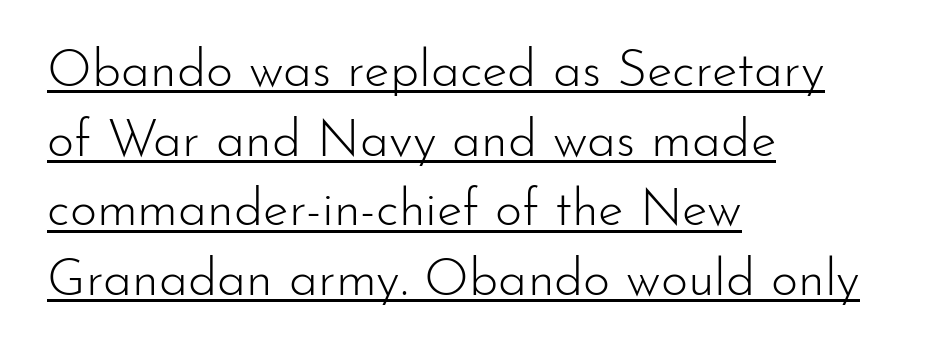
The rendering uses natural spacing where letterforms have individual widths. The words here are underlined. The passage shown has conventional tracking throughout. A roman cut, with each character standing at attention. Look at the bottom of the vertical strokes: they stop flat, with no serifs.
